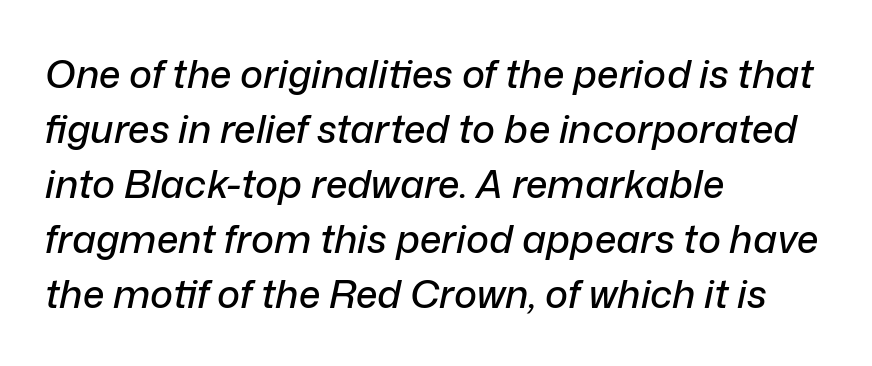
The image shows 39 px text type, italic (leaning right); set left-aligned, normal line spacing (1.41x), normal letter spacing, not underlined; low stroke contrast and a medium x-height.
